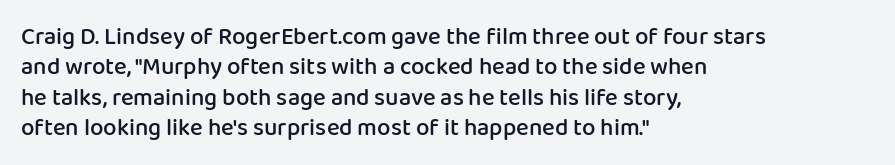
The paragraph shown leans on its left margin. A bit beefed up — I'd call it semibold rather than bold. The area under the type is left untouched. The horizontal fit of the characters is conventional and even. Students, observe: this is what conventionally led text looks like.
